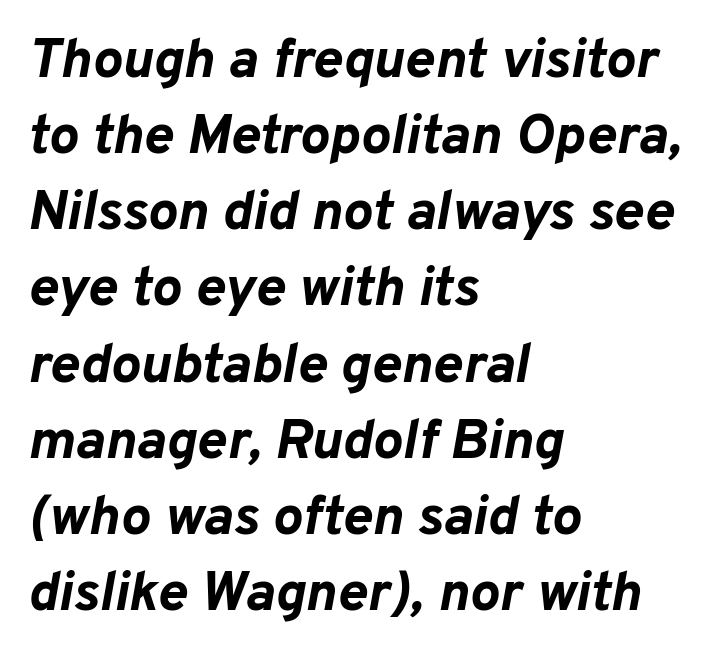
Q: Is the text bold? A: Yes.
Q: Is the text italic (slanted)? A: Yes, it leans right by about 10 degrees.
Q: Is the text underlined? A: No.
Q: How is the paragraph aligned? A: Left-aligned.
Q: Is the spacing between letters normal or unusually wide? A: Normal.
Q: Is the spacing between lines tight, normal or loose? A: Normal.
Q: Width (condensed, normal, or wide)? A: Normal.
Q: Stroke contrast? A: Low.
Q: x-height? A: Medium.
Q: Monospaced? A: No.
